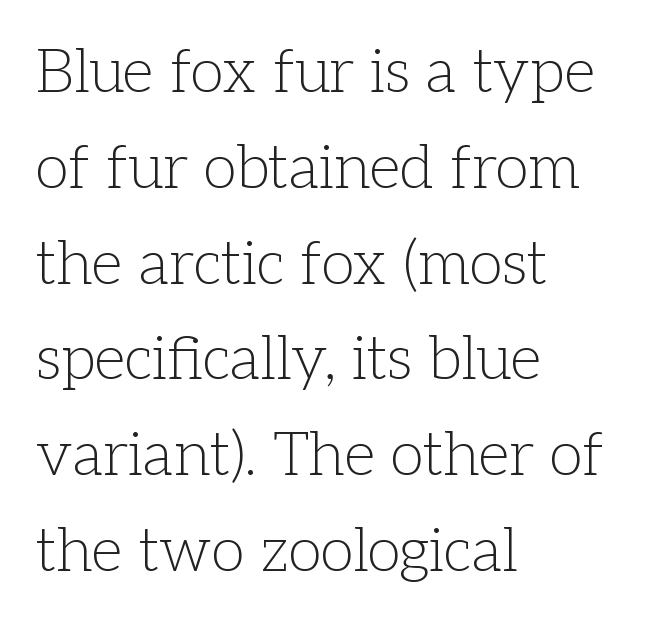
Q: Is the text bold? A: No.
Q: Is the text italic (slanted)? A: No, it is upright.
Q: Is the typeface a serif or a sans-serif typeface? A: Serif.
Q: Is the text underlined? A: No.
Q: How is the paragraph aligned? A: Left-aligned.
Q: Is the spacing between letters normal or unusually wide? A: Normal.
Q: Is the spacing between lines tight, normal or loose? A: Normal.
Q: Width (condensed, normal, or wide)? A: Normal.
Q: Stroke contrast? A: Low.
Q: x-height? A: Medium.
Q: Monospaced? A: No.
